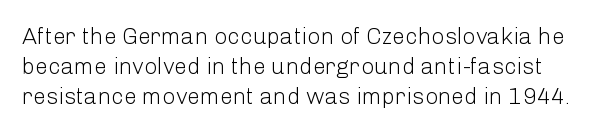
The image shows 23 px text type, upright; set normal line spacing (1.3x), normal letter spacing, not underlined.
